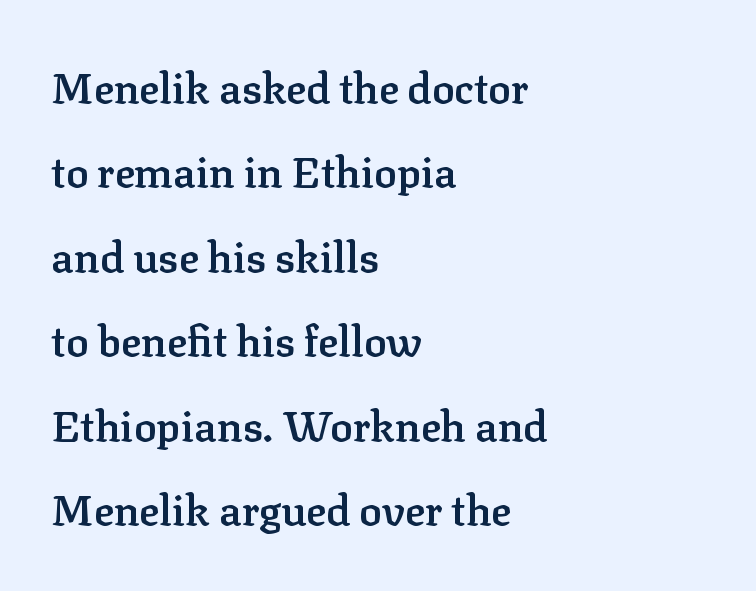
A semibold gives these letters moderate extra thickness, short of bold. The lines are quadded left. It's the straight-up-and-down kind of type. The passage shown is not underscored anywhere.
